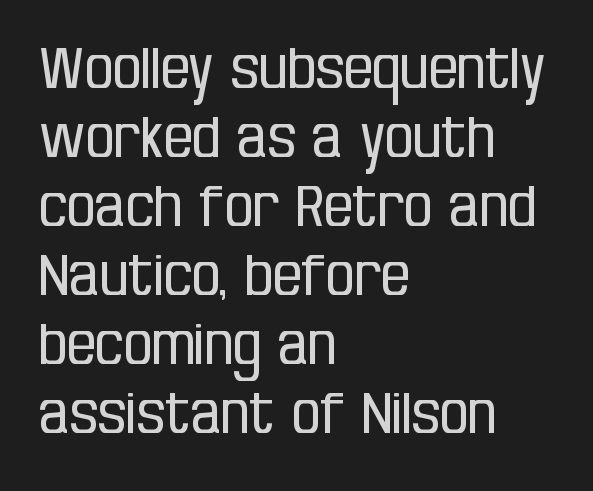
The image shows 57 px regular-weight, condensed sans-serif type, upright; set left-aligned, line spacing 1.21x, normal letter spacing, not underlined; low stroke contrast and a large x-height.
